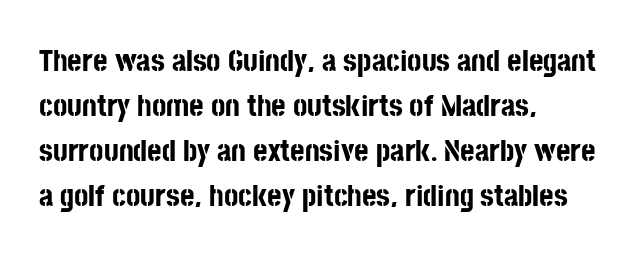
The image shows 31 px bold, condensed sans-serif type, upright; set left-aligned, normal line spacing (1.45x), normal letter spacing, not underlined; low stroke contrast and a large x-height.
